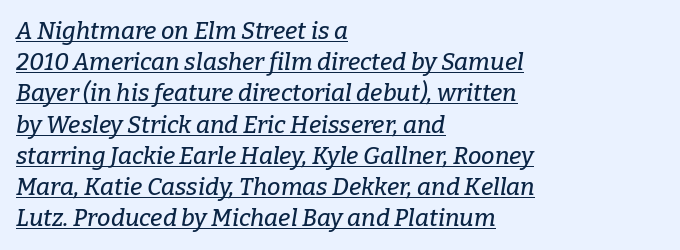
Q: Is the text italic (slanted)? A: Yes, it leans right by about 9 degrees.
Q: Is the text underlined? A: Yes.
Q: How is the paragraph aligned? A: Left-aligned.
Q: Is the spacing between letters normal or unusually wide? A: Normal.
Q: Is the spacing between lines tight, normal or loose? A: Normal.
